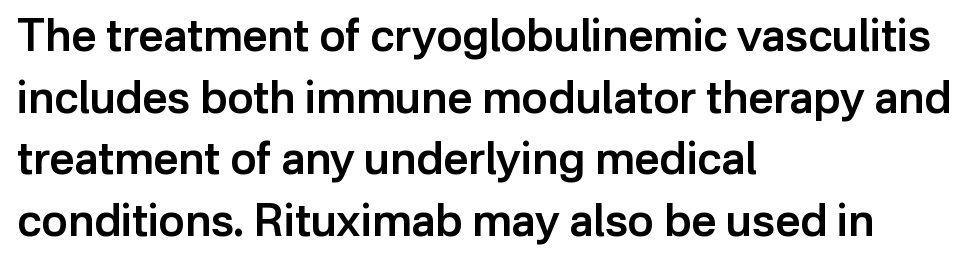
This rendering leaves character spacing at its baseline value. Look at the bottom of the vertical strokes: they stop flat, with no serifs. Baseline-to-baseline distance is the conventional proportion of letter height. Descender tails drop into unmarked territory. The sample has been set in demibold, a notch under bold. Character widths vary here, with narrow letters taking less room than wide ones.
